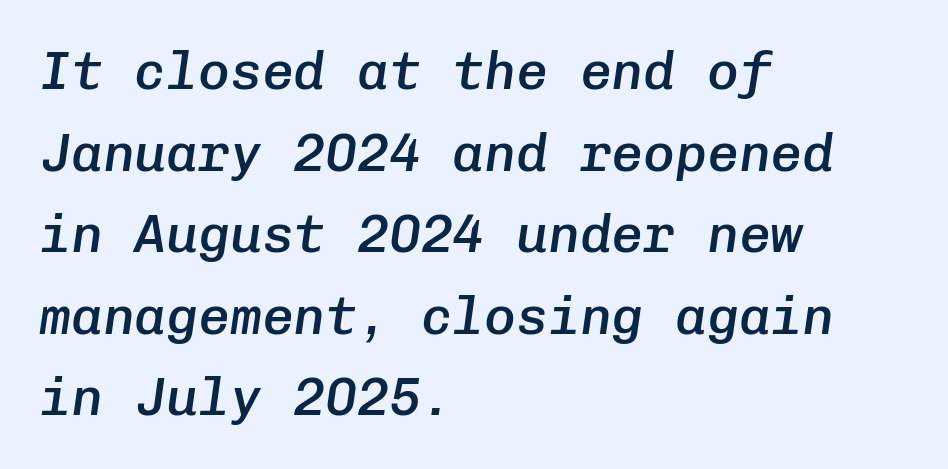
The image shows 53 px semibold type, italic (leaning right), monospaced; set left-aligned, normal line spacing (1.54x), normal letter spacing, not underlined; low stroke contrast and a medium x-height.
